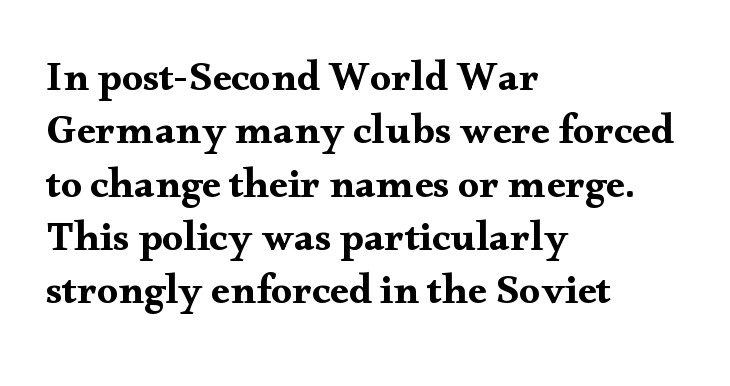
The image shows 42 px wide serif type, upright; set left-aligned, normal line spacing (1.27x), normal letter spacing, not underlined; medium stroke contrast and a small x-height.
